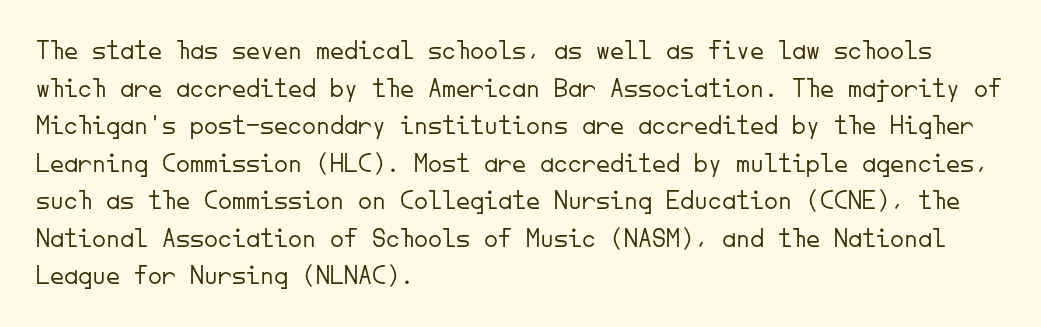
Nothing sits at the stroke ends, so this counts as sans-serif. Left-aligned paragraph, ragged on the right. The block of text has a typical density, with ordinary space between rows. Lines of text with bare space underneath. Is this a heavy cut? Hardly; it is regular or lighter. It's the straight-up-and-down kind of type.
